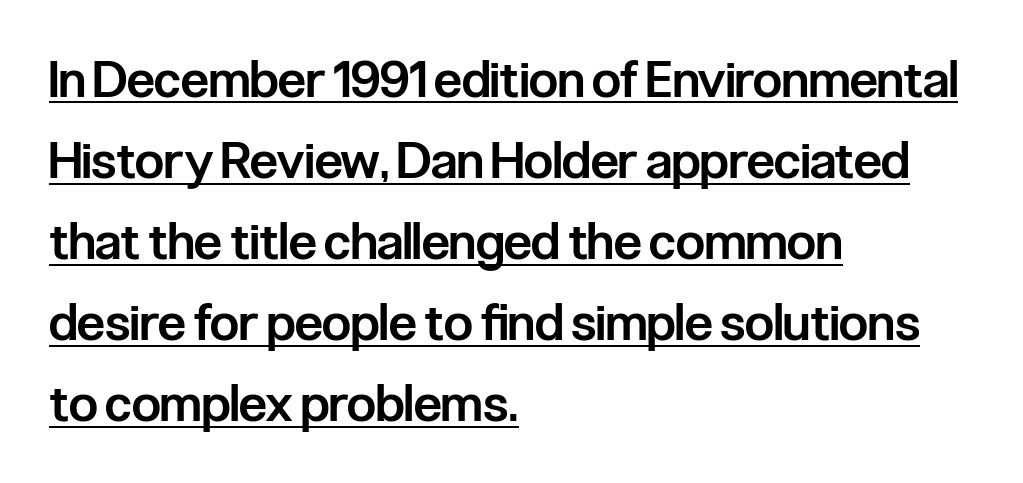
{"serif": "no", "italic": "no", "bold": "semi", "weight": "semibold", "width": "condensed", "stroke_contrast": "low", "x_height": "medium", "monospaced": "no", "underline": "yes", "align": "left", "line_spacing": "normal", "line_spacing_ratio": 1.59, "letter_spacing": "normal", "letter_spacing_em": 0.0, "glyph_px": 51}
